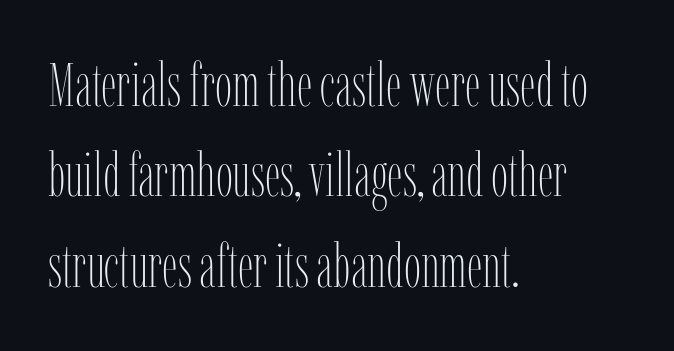
The face looks like a standard text weight, possibly lighter. The passage shown is typed in a proportional face where columns would drift. The lines sit at an ordinary, default distance from one another. Horizontal alignment here is leftward, the default for most running prose. This is the regular roman posture of the typeface.
